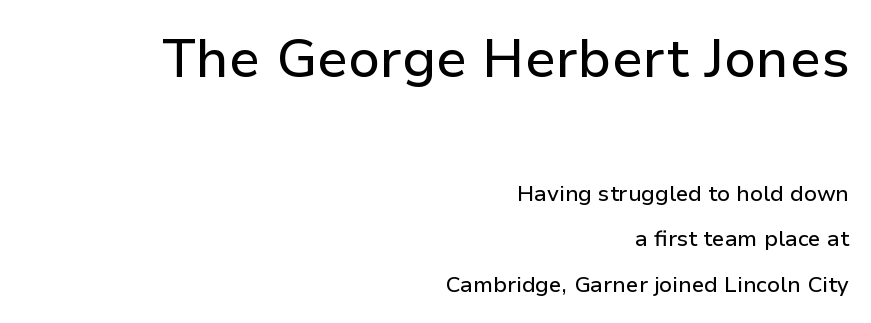
These lines were composed using upright roman letters. Any mark beneath the type? The region is blank. Look at the glyph heights: the upper group is clearly the bigger setting. The rendering uses natural spacing where letterforms have individual widths. The typeface chosen for these lines omits serifs. This rendering uses right alignment, leaving the left contour irregular.
